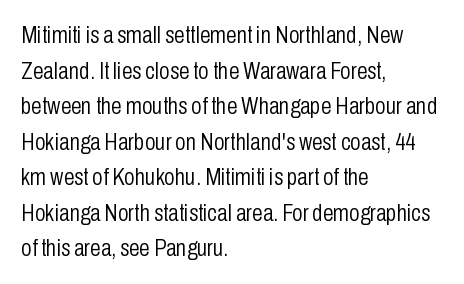
{"italic": "no", "bold": "no", "underline": "no", "align": "left", "line_spacing": "normal", "line_spacing_ratio": 1.48, "letter_spacing": "normal", "letter_spacing_em": 0.0, "glyph_px": 24}
